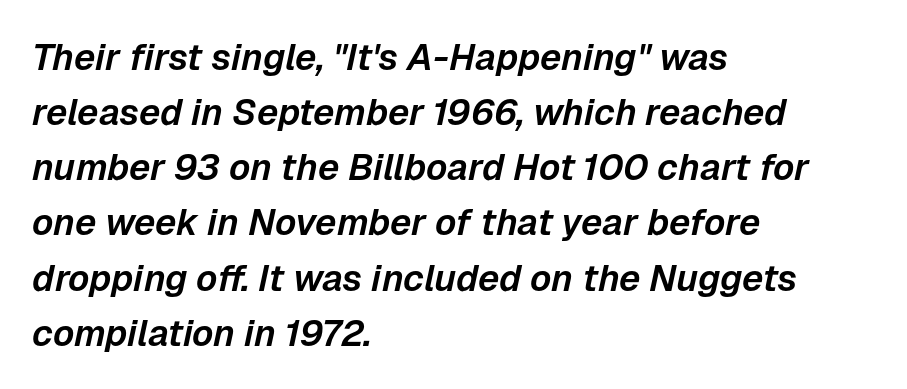
{"italic": "yes", "lean": "right", "slant_degrees": 12, "width": "normal", "stroke_contrast": "low", "x_height": "medium", "monospaced": "no", "underline": "no", "align": "left", "line_spacing": "normal", "line_spacing_ratio": 1.49, "letter_spacing": "normal", "letter_spacing_em": 0.0, "glyph_px": 37}
